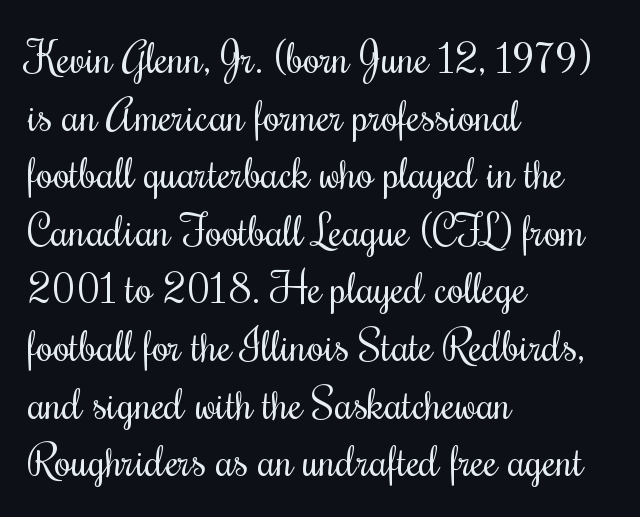
{"serif": "yes", "bold": "no", "weight": "regular", "width": "condensed", "stroke_contrast": "medium", "x_height": "small", "monospaced": "no", "underline": "no", "align": "left", "line_spacing": "normal", "line_spacing_ratio": 1.34, "letter_spacing": "normal", "letter_spacing_em": 0.0, "glyph_px": 43}
